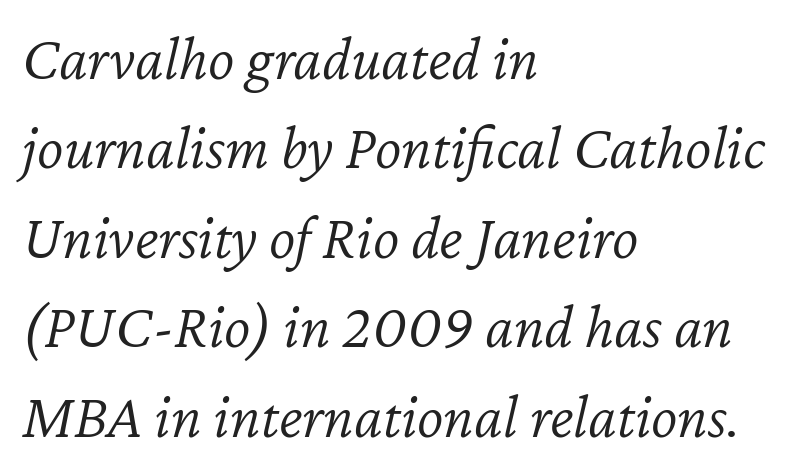
Q: Is the text bold? A: No.
Q: Is the text italic (slanted)? A: Yes, it leans right by about 12 degrees.
Q: Is the text underlined? A: No.
Q: How is the paragraph aligned? A: Left-aligned.
Q: Is the spacing between letters normal or unusually wide? A: Normal.
Q: Is the spacing between lines tight, normal or loose? A: Normal.
Q: Width (condensed, normal, or wide)? A: Normal.
Q: Stroke contrast? A: Low.
Q: x-height? A: Medium.
Q: Monospaced? A: No.
